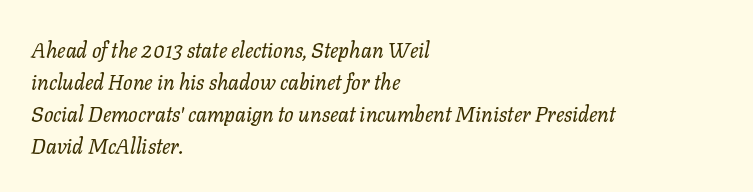
{"italic": "yes", "lean": "right", "slant_degrees": 11, "bold": "no", "underline": "no", "align": "left", "line_spacing": "normal", "line_spacing_ratio": 1.52, "letter_spacing": "normal", "letter_spacing_em": 0.0, "glyph_px": 21}
